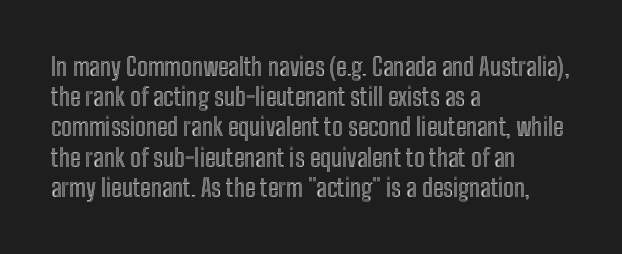
{"italic": "no", "underline": "no", "align": "left", "line_spacing_ratio": 1.21, "letter_spacing": "normal", "letter_spacing_em": 0.0, "glyph_px": 25}
